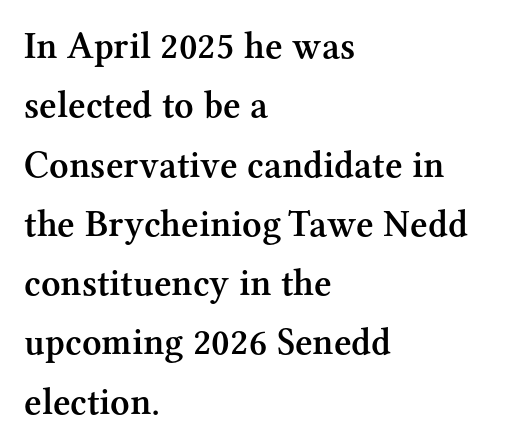
{"serif": "yes", "italic": "no", "bold": "semi", "weight": "semibold", "width": "normal", "stroke_contrast": "medium", "x_height": "medium", "monospaced": "no", "underline": "no", "align": "left", "line_spacing": "normal", "line_spacing_ratio": 1.56, "letter_spacing": "normal", "letter_spacing_em": 0.0, "glyph_px": 38}
